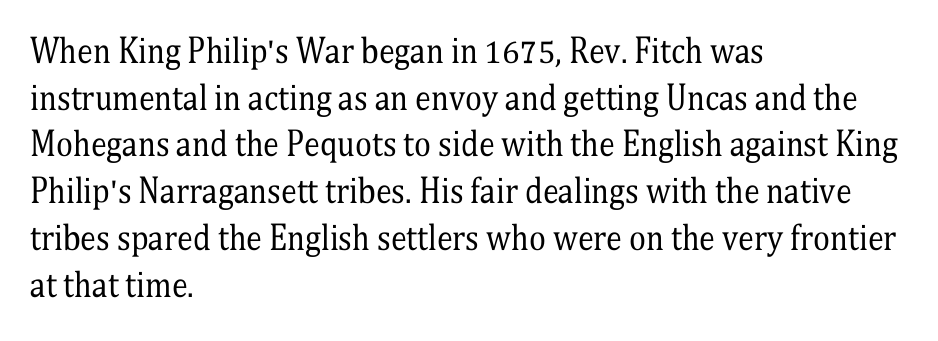
The image shows 32 px regular-weight, condensed serif type, upright; set left-aligned, normal line spacing (1.46x), normal letter spacing, not underlined; medium stroke contrast and a medium x-height.
